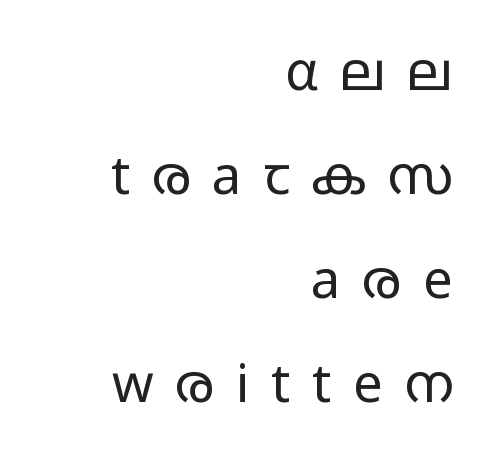
{"serif": "no", "italic": "no", "bold": "no", "weight": "light", "width": "wide", "stroke_contrast": "low", "x_height": "medium", "monospaced": "no", "underline": "no", "align": "right", "line_spacing": "loose", "line_spacing_ratio": 1.96, "letter_spacing": "wide", "letter_spacing_em": 0.41, "glyph_px": 53}
